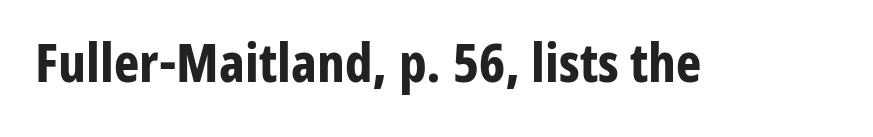
The image shows 54 px bold, condensed sans-serif type, upright; set normal letter spacing, not underlined; low stroke contrast and a medium x-height.
